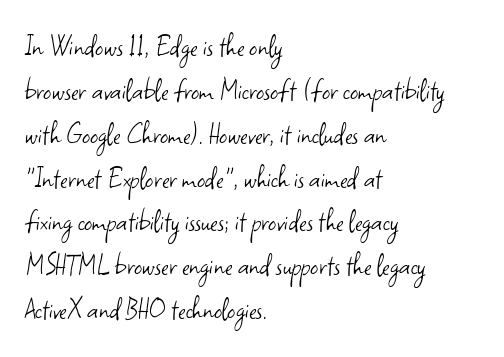
{"serif": "no", "bold": "no", "weight": "light", "width": "normal", "stroke_contrast": "low", "x_height": "small", "monospaced": "no", "underline": "no", "align": "left", "line_spacing": "normal", "line_spacing_ratio": 1.37, "letter_spacing": "normal", "letter_spacing_em": 0.0, "glyph_px": 32}
